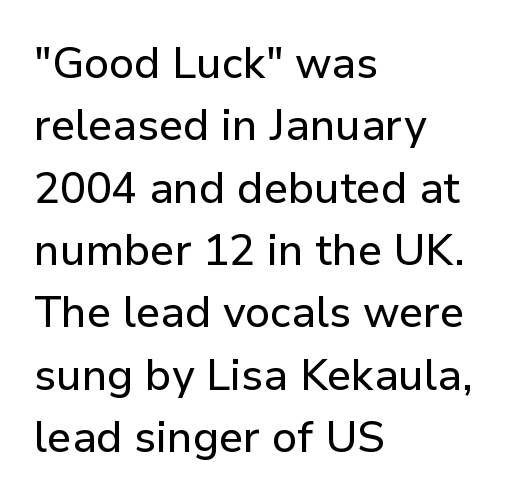
The image shows 43 px sans-serif type, upright; set left-aligned, normal line spacing (1.45x), normal letter spacing, not underlined; low stroke contrast and a medium x-height.
